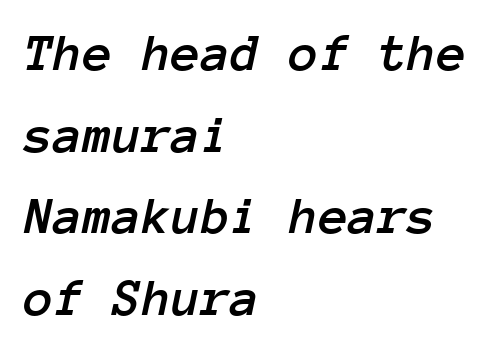
Q: Is the text italic (slanted)? A: Yes, it leans right by about 12 degrees.
Q: Is the text underlined? A: No.
Q: How is the paragraph aligned? A: Left-aligned.
Q: Is the spacing between letters normal or unusually wide? A: Normal.
Q: Is the spacing between lines tight, normal or loose? A: Normal.
Q: Width (condensed, normal, or wide)? A: Normal.
Q: Stroke contrast? A: Low.
Q: x-height? A: Medium.
Q: Monospaced? A: Yes.
